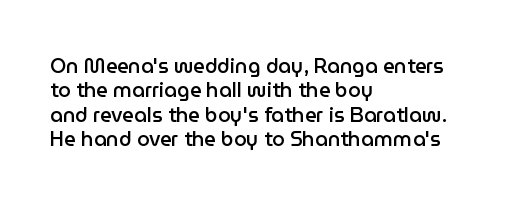
Q: Is the text bold? A: Semi-bold.
Q: Is the text italic (slanted)? A: No, it is upright.
Q: Is the text underlined? A: No.
Q: How is the paragraph aligned? A: Left-aligned.
Q: Is the spacing between letters normal or unusually wide? A: Normal.
